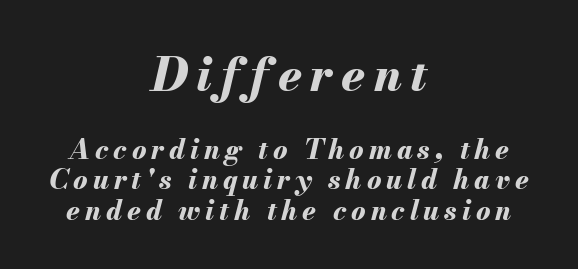
Q: Is the text bold? A: Yes.
Q: Is the text italic (slanted)? A: Yes, it leans right by about 13 degrees.
Q: Is the text underlined? A: No.
Q: How is the paragraph aligned? A: Centered.
Q: Is the spacing between lines tight, normal or loose? A: Tight.
Q: Which block of text is set in a larger size, the first (top) or the second (bottom)? A: The first (top) one.
Q: Width (condensed, normal, or wide)? A: Normal.
Q: Stroke contrast? A: Medium.
Q: x-height? A: Small.
Q: Monospaced? A: No.
